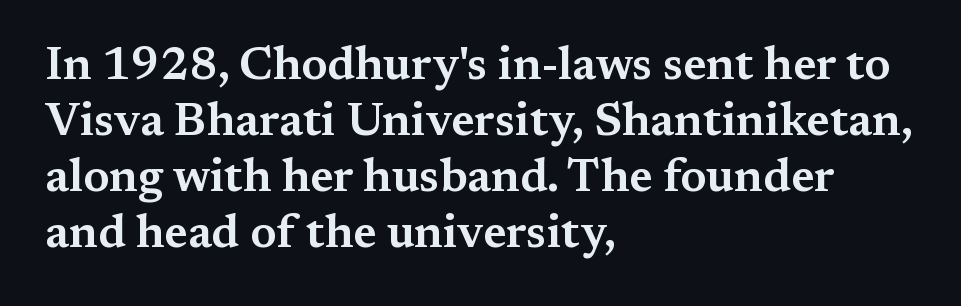
The image shows 46 px wide serif type, upright; set left-aligned, line spacing 1.22x, normal letter spacing, not underlined; medium stroke contrast and a medium x-height.
